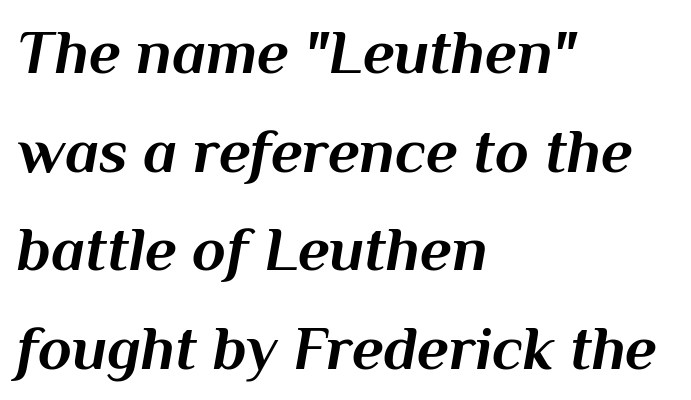
The text block is weighted toward the left margin, trailing off unevenly rightward. Each row of text sits above clean, open space. A typesetter would call this proportional, since set widths differ per character. What stands out about the letter spacing? Nothing — it is the standard amount. A typesetter would call this leading conventional body-copy spacing. It's the slanting kind of type.
